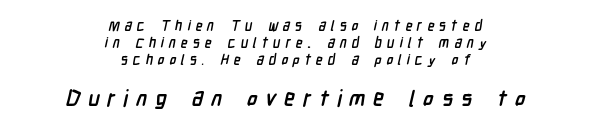
The image shows 22 px bold type; set centered, line spacing 1.23x, unusually wide letter spacing (+0.35 em), not underlined; the second (bottom) block is 1.57x larger.
